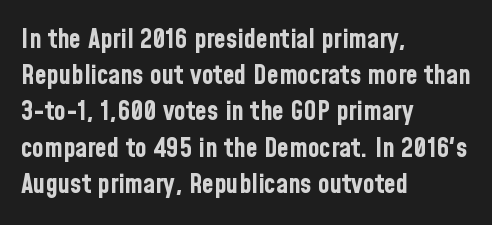
The image shows 27 px bold type, upright; set left-aligned, normal line spacing (1.34x), normal letter spacing, not underlined.
